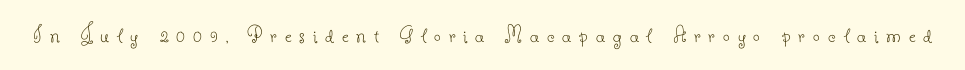
Q: Is the text bold? A: No.
Q: Is the text italic (slanted)? A: No, it is upright.
Q: Is the text underlined? A: No.
Q: Is the spacing between letters normal or unusually wide? A: Unusually wide.
